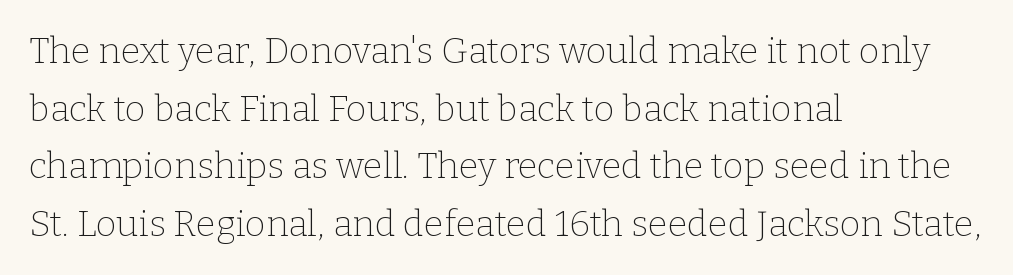
The image shows 36 px thin serif type, upright; set left-aligned, normal line spacing (1.6x), normal letter spacing, not underlined; low stroke contrast and a medium x-height.
